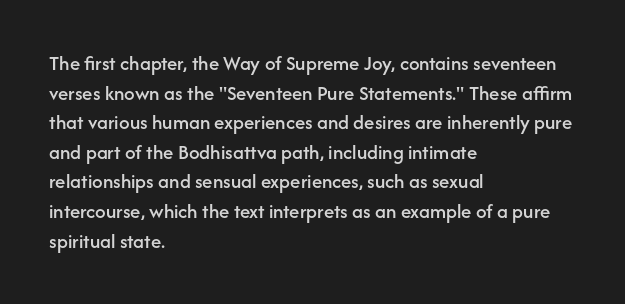
Caption: standard tracking, unaltered. Only glyphs here, with clear space below each row. The line-height multiplier appears to be the usual default. The typography opts for an upright posture over an oblique one. A student would call this left alignment; a typographer would say flush left, rag right.
